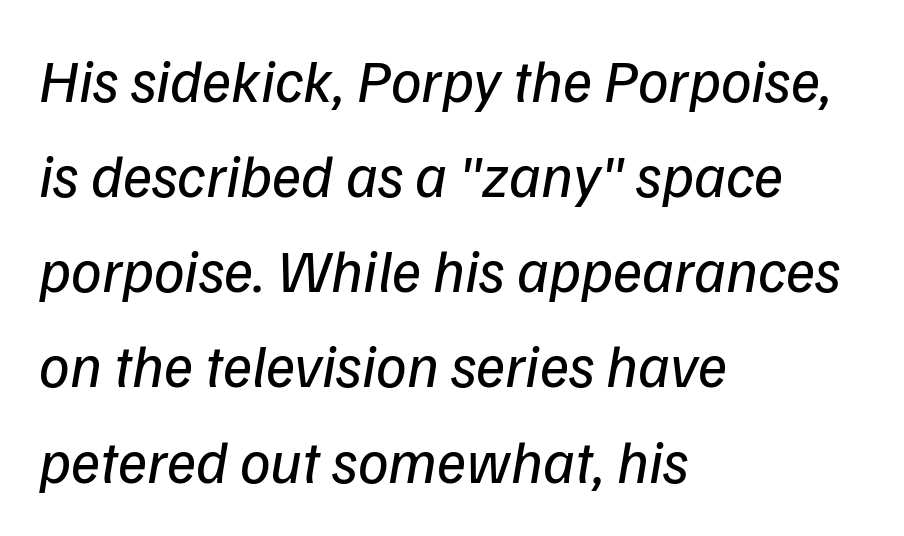
The passage is arranged the way most books set body copy — flush left. Each stroke keeps to a modest, everyday thickness or less. Do the characters align in a grid? No, the font is proportional. This is oblique type, the kind used for emphasis or titles. Words appear dense and cohesive because spacing is normal.
